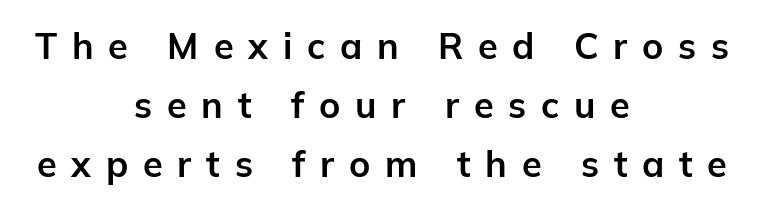
Q: Is the text bold? A: Yes.
Q: Is the text italic (slanted)? A: No, it is upright.
Q: Is the typeface a serif or a sans-serif typeface? A: Sans-serif.
Q: Is the text underlined? A: No.
Q: How is the paragraph aligned? A: Centered.
Q: Is the spacing between letters normal or unusually wide? A: Unusually wide.
Q: Is the spacing between lines tight, normal or loose? A: Normal.
Q: Width (condensed, normal, or wide)? A: Normal.
Q: Stroke contrast? A: Low.
Q: x-height? A: Medium.
Q: Monospaced? A: No.
